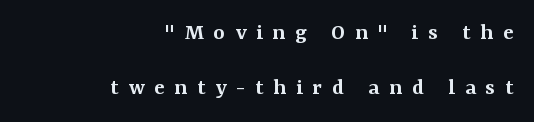
Regarding leading, the lines here are spaced well apart. This sample uses an upright cut, with every glyph sitting square on the baseline. Is the letter spacing exaggerated? Yes — the characters are pushed far apart. Typographic density is moderately raised because the face is semibold.
